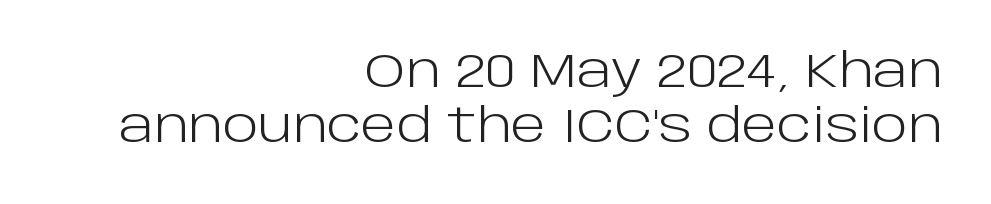
{"serif": "no", "italic": "no", "bold": "no", "weight": "light", "width": "normal", "stroke_contrast": "low", "x_height": "large", "monospaced": "no", "underline": "no", "align": "right", "line_spacing_ratio": 1.18, "letter_spacing": "normal", "letter_spacing_em": 0.0, "glyph_px": 47}
